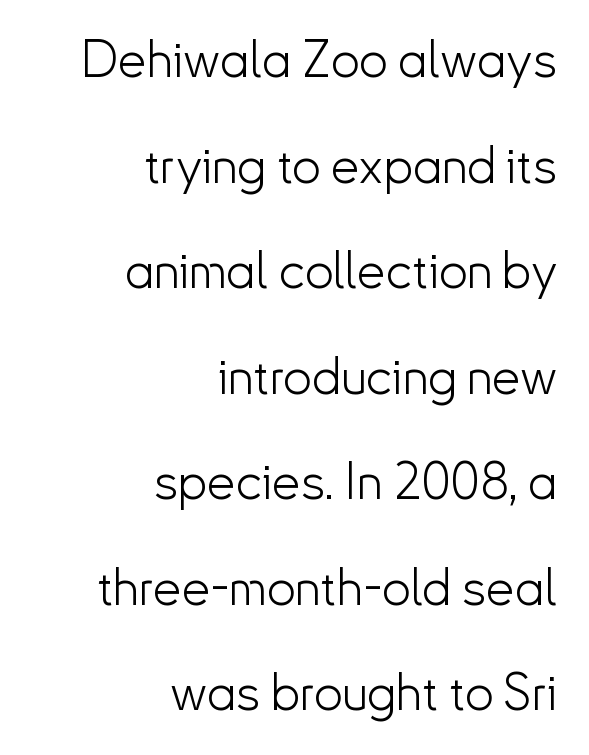
Q: Is the text bold? A: No.
Q: Is the text italic (slanted)? A: No, it is upright.
Q: Is the typeface a serif or a sans-serif typeface? A: Sans-serif.
Q: Is the text underlined? A: No.
Q: How is the paragraph aligned? A: Right-aligned.
Q: Is the spacing between letters normal or unusually wide? A: Normal.
Q: Is the spacing between lines tight, normal or loose? A: Loose.
Q: Width (condensed, normal, or wide)? A: Normal.
Q: Stroke contrast? A: Low.
Q: x-height? A: Small.
Q: Monospaced? A: No.
